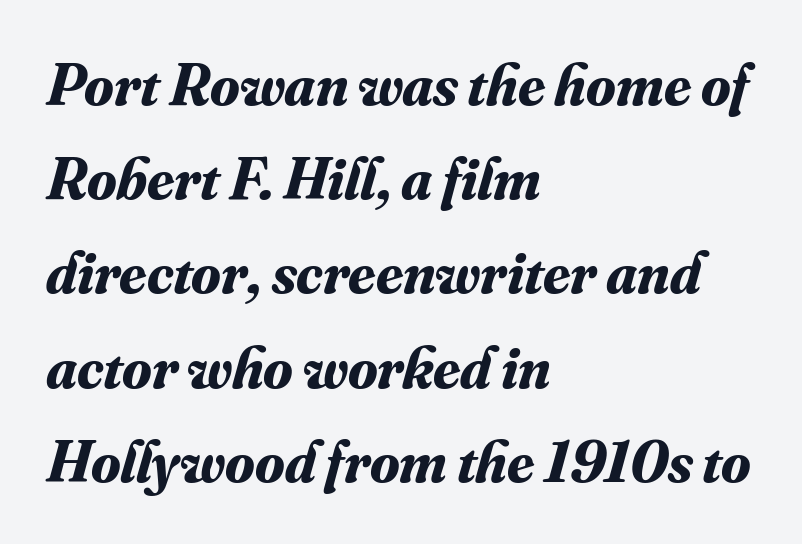
{"serif": "yes", "italic": "yes", "lean": "right", "slant_degrees": 16, "bold": "yes", "weight": "bold", "width": "normal", "stroke_contrast": "medium", "x_height": "small", "monospaced": "no", "underline": "no", "align": "left", "line_spacing": "normal", "line_spacing_ratio": 1.57, "letter_spacing": "normal", "letter_spacing_em": 0.0, "glyph_px": 60}
